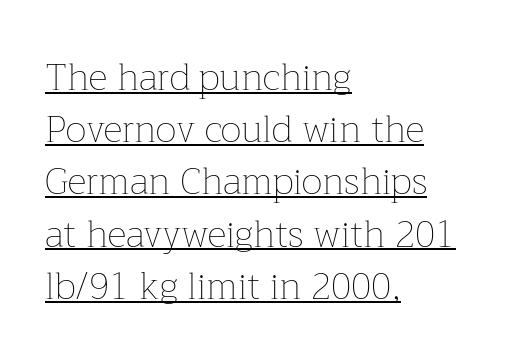
{"italic": "no", "bold": "no", "weight": "thin", "width": "normal", "stroke_contrast": "low", "x_height": "medium", "monospaced": "no", "underline": "yes", "align": "left", "line_spacing": "normal", "line_spacing_ratio": 1.41, "letter_spacing": "normal", "letter_spacing_em": 0.0, "glyph_px": 37}
